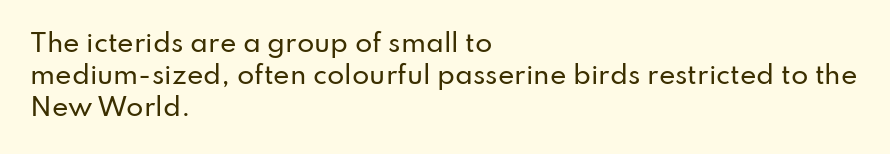
No italicization has been applied; the sample stays upright. This sample uses plain, unmodified letter spacing. Decoration check: the copy has no underline. The typesetter chose a ragged-right arrangement here. Interline gaps are of average width in this sample.
